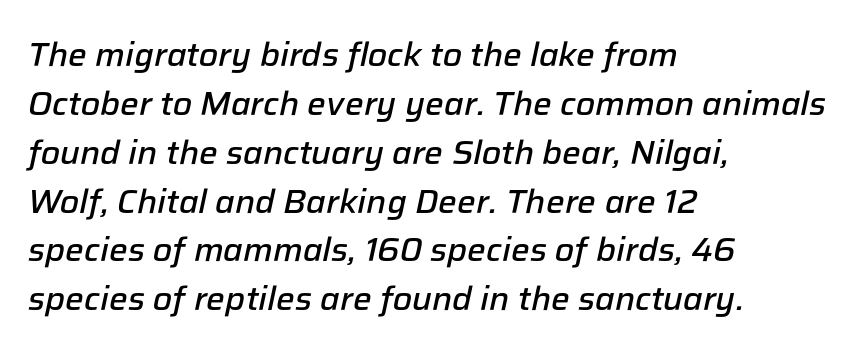
Q: Is the text bold? A: Semi-bold.
Q: Is the text italic (slanted)? A: Yes, it leans right by about 12 degrees.
Q: Is the text underlined? A: No.
Q: How is the paragraph aligned? A: Left-aligned.
Q: Is the spacing between letters normal or unusually wide? A: Normal.
Q: Is the spacing between lines tight, normal or loose? A: Normal.
Q: Width (condensed, normal, or wide)? A: Normal.
Q: Stroke contrast? A: Low.
Q: x-height? A: Medium.
Q: Monospaced? A: No.
